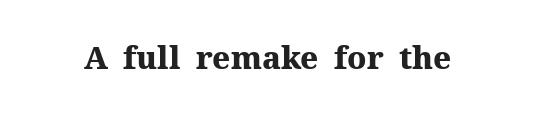
Q: Is the text bold? A: Yes.
Q: Is the text italic (slanted)? A: No, it is upright.
Q: Is the typeface a serif or a sans-serif typeface? A: Serif.
Q: Is the text underlined? A: No.
Q: Is the spacing between letters normal or unusually wide? A: Normal.
Q: Width (condensed, normal, or wide)? A: Normal.
Q: Stroke contrast? A: Medium.
Q: x-height? A: Medium.
Q: Monospaced? A: No.
